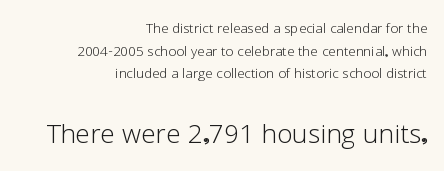
The image shows 35 px light sans-serif type, upright; set right-aligned, normal line spacing (1.26x), normal letter spacing, not underlined; the second (bottom) block is 1.94x larger; low stroke contrast and a medium x-height.
